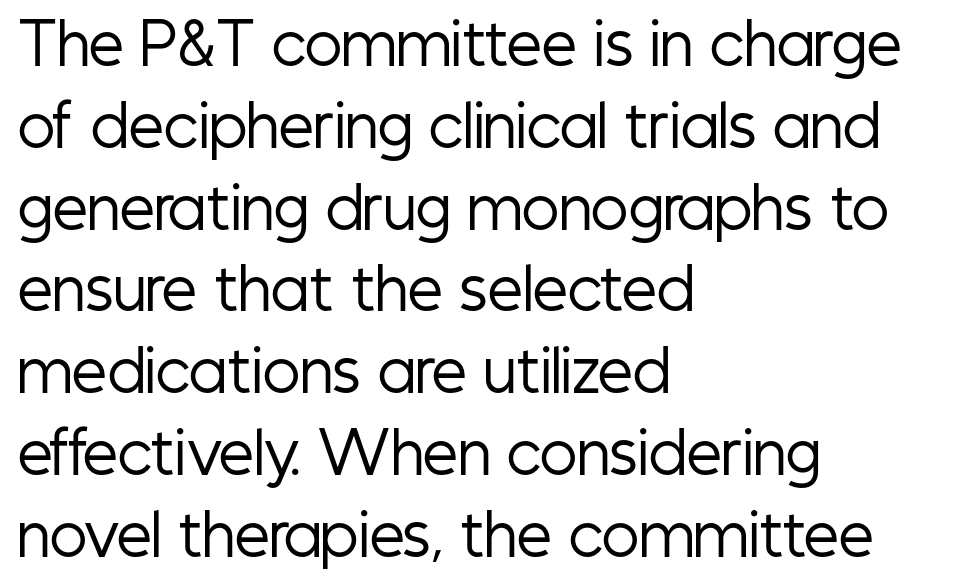
{"serif": "no", "italic": "no", "bold": "no", "weight": "regular", "width": "condensed", "stroke_contrast": "low", "x_height": "medium", "monospaced": "no", "underline": "no", "align": "left", "line_spacing": "normal", "line_spacing_ratio": 1.46, "letter_spacing": "normal", "letter_spacing_em": 0.0, "glyph_px": 56}
